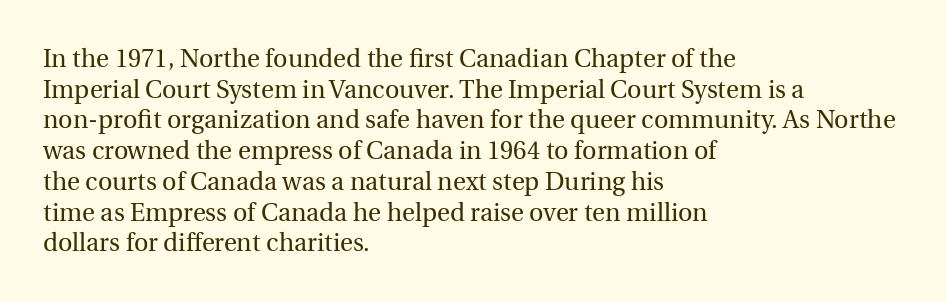
The letters look calm and open, with moderate or lighter stems. Descenders are the only things crossing below the line. Left-aligned paragraph, ragged on the right. Short note: letters normally spaced.
